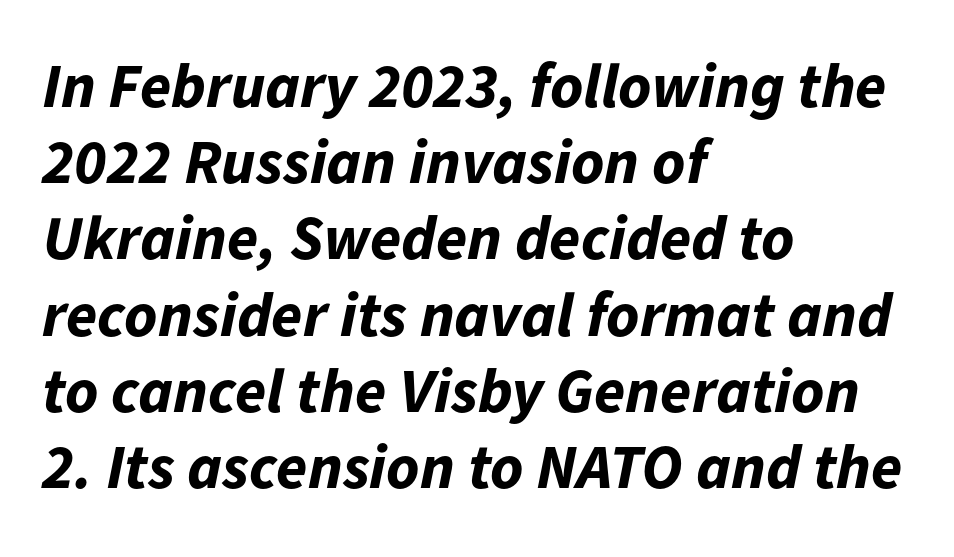
Each letter keeps its own natural width here, so spacing adapts to shape. When letters slant like this, we call the style italic. Letter spacing: default. This rendering features lettering with no underline. Line beginnings align vertically; line endings do not. Weight: bold.
